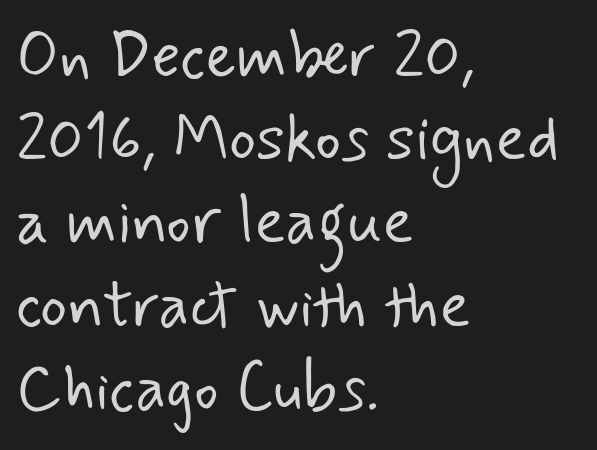
Q: Is the text bold? A: No.
Q: Is the typeface a serif or a sans-serif typeface? A: Sans-serif.
Q: Is the text underlined? A: No.
Q: How is the paragraph aligned? A: Left-aligned.
Q: Is the spacing between letters normal or unusually wide? A: Normal.
Q: Is the spacing between lines tight, normal or loose? A: Normal.
Q: Width (condensed, normal, or wide)? A: Normal.
Q: Stroke contrast? A: Low.
Q: x-height? A: Small.
Q: Monospaced? A: No.
